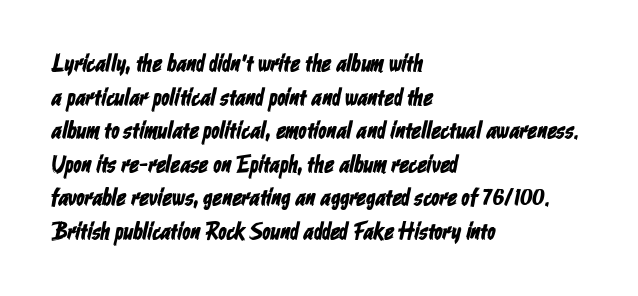
Q: Is the text underlined? A: No.
Q: How is the paragraph aligned? A: Left-aligned.
Q: Is the spacing between letters normal or unusually wide? A: Normal.
Q: Is the spacing between lines tight, normal or loose? A: Normal.
